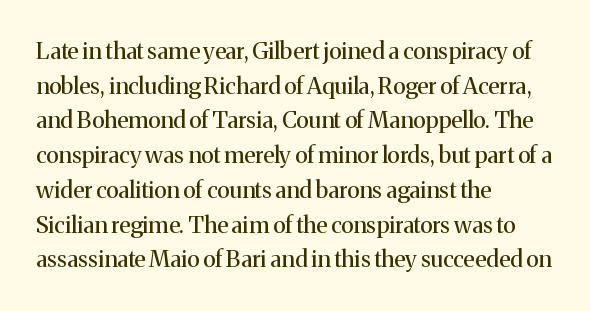
Q: Is the text bold? A: No.
Q: Is the text italic (slanted)? A: No, it is upright.
Q: Is the text underlined? A: No.
Q: How is the paragraph aligned? A: Left-aligned.
Q: Is the spacing between letters normal or unusually wide? A: Normal.
Q: Is the spacing between lines tight, normal or loose? A: Normal.
